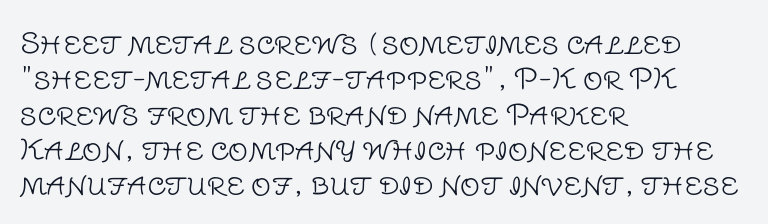
The image shows 28 px light sans-serif type; set left-aligned, normal line spacing (1.26x), normal letter spacing, not underlined; low stroke contrast and a large x-height.
